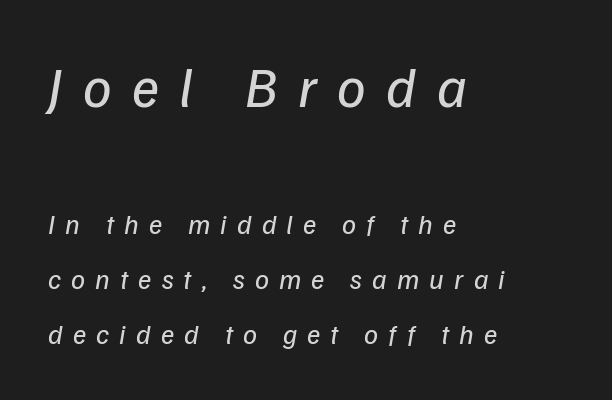
Q: Is the text bold? A: No.
Q: Is the text italic (slanted)? A: Yes, it leans right by about 9 degrees.
Q: Is the text underlined? A: No.
Q: How is the paragraph aligned? A: Left-aligned.
Q: Is the spacing between letters normal or unusually wide? A: Unusually wide.
Q: Is the spacing between lines tight, normal or loose? A: Loose.
Q: Which block of text is set in a larger size, the first (top) or the second (bottom)? A: The first (top) one.
Q: Width (condensed, normal, or wide)? A: Normal.
Q: Stroke contrast? A: Low.
Q: x-height? A: Medium.
Q: Monospaced? A: No.
